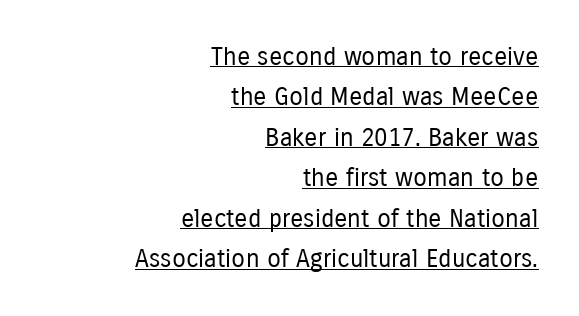
Q: Is the text bold? A: No.
Q: Is the text italic (slanted)? A: No, it is upright.
Q: Is the text underlined? A: Yes.
Q: How is the paragraph aligned? A: Right-aligned.
Q: Is the spacing between letters normal or unusually wide? A: Normal.
Q: Is the spacing between lines tight, normal or loose? A: Normal.
